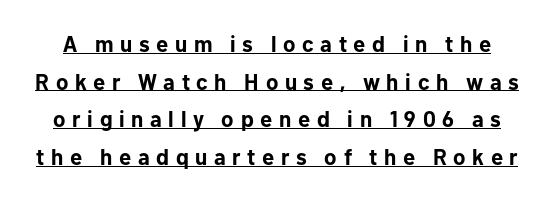
{"italic": "no", "bold": "yes", "underline": "yes", "line_spacing_ratio": 1.71, "letter_spacing": "wide", "letter_spacing_em": 0.3, "glyph_px": 22}
